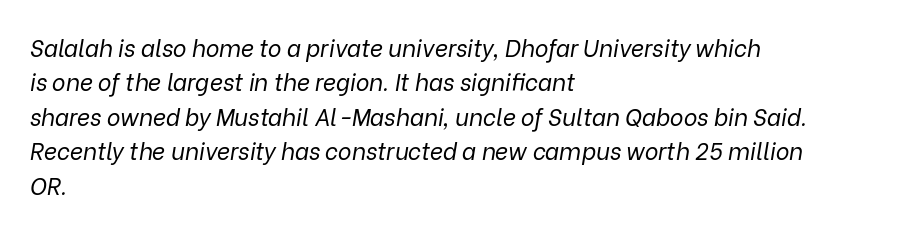
The image shows 23 px text type, italic (leaning right); set left-aligned, normal line spacing (1.5x), normal letter spacing, not underlined.
